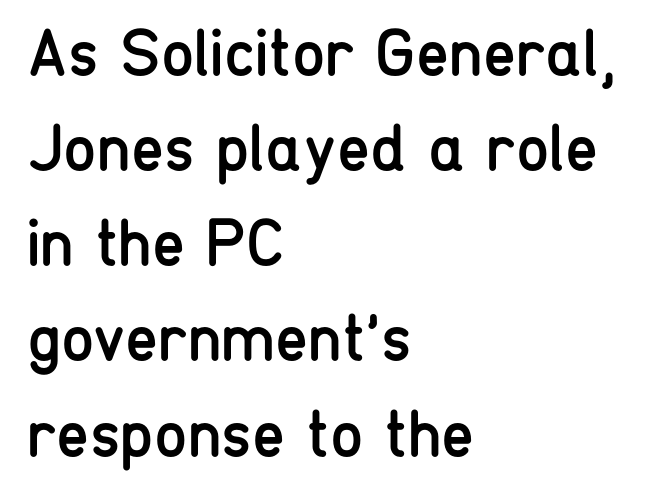
The image shows 67 px regular-weight, condensed sans-serif type, upright; set left-aligned, normal line spacing (1.42x), normal letter spacing, not underlined; low stroke contrast and a medium x-height.
